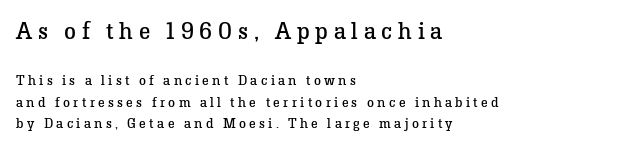
Substantial extra tracking has been applied to these lines. This block has exactly the height ordinary leading produces. Words float on clear page, feet unadorned. Large over small — that's the arrangement of the two blocks here. Heft: none added — not bold.
